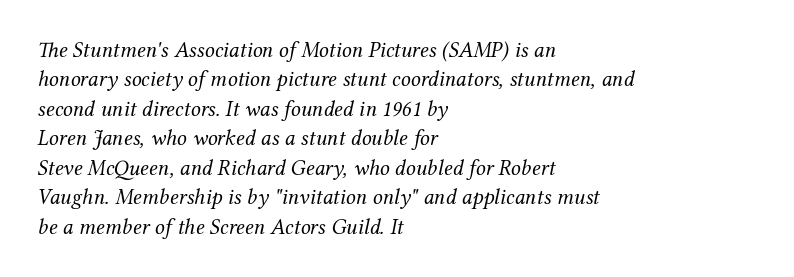
Q: Is the text bold? A: No.
Q: Is the text italic (slanted)? A: Yes, it leans right by about 12 degrees.
Q: Is the text underlined? A: No.
Q: How is the paragraph aligned? A: Left-aligned.
Q: Is the spacing between letters normal or unusually wide? A: Normal.
Q: Is the spacing between lines tight, normal or loose? A: Normal.
